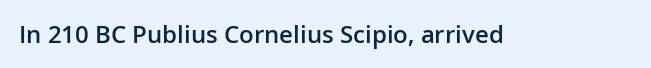
Quick note: underline off. Rendered with straight, roman letterforms. Each word holds together tightly as a unit, with standard inter-letter gaps. Slightly chunky letters — semibold, I'd say, not full bold.
